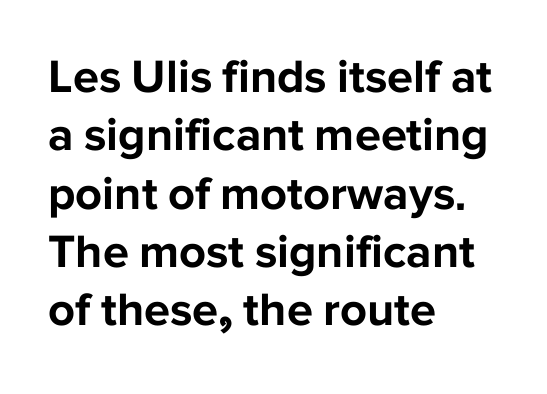
{"serif": "no", "italic": "no", "bold": "yes", "weight": "bold", "width": "normal", "stroke_contrast": "low", "x_height": "medium", "monospaced": "no", "underline": "no", "align": "left", "line_spacing_ratio": 1.24, "letter_spacing": "normal", "letter_spacing_em": 0.0, "glyph_px": 47}
